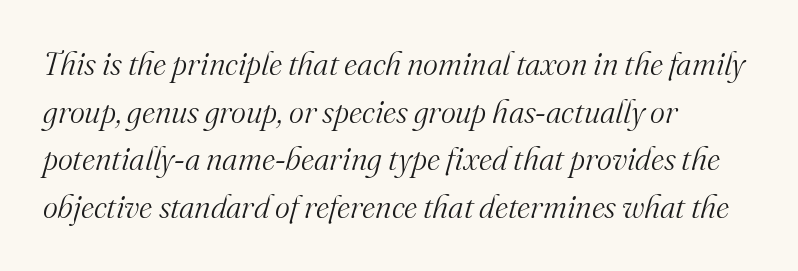
The image shows 32 px light serif type, italic (leaning right); set left-aligned, normal line spacing (1.49x), normal letter spacing, not underlined; medium stroke contrast and a small x-height.
